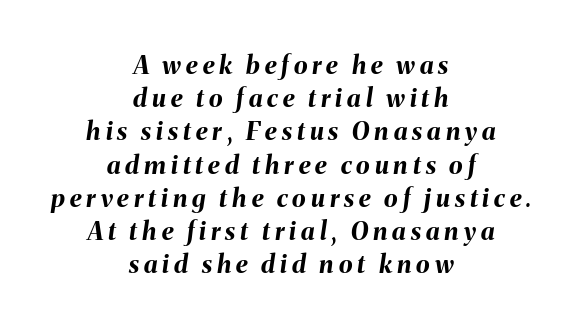
{"italic": "yes", "lean": "right", "slant_degrees": 8, "bold": "yes", "underline": "no", "align": "center", "line_spacing": "normal", "line_spacing_ratio": 1.33, "letter_spacing": "wide", "letter_spacing_em": 0.2, "glyph_px": 25}
